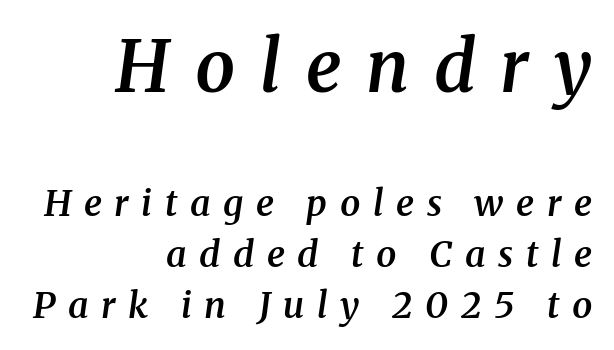
The image shows 71 px semibold serif type, italic (leaning right); set right-aligned, normal line spacing (1.42x), unusually wide letter spacing (+0.35 em), not underlined; the first (top) block is 1.97x larger; medium stroke contrast and a medium x-height.
